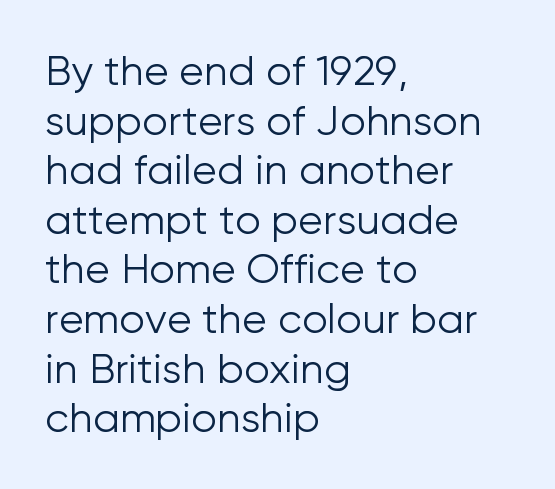
Q: Is the text bold? A: No.
Q: Is the text italic (slanted)? A: No, it is upright.
Q: Is the typeface a serif or a sans-serif typeface? A: Sans-serif.
Q: Is the text underlined? A: No.
Q: How is the paragraph aligned? A: Left-aligned.
Q: Is the spacing between letters normal or unusually wide? A: Normal.
Q: Width (condensed, normal, or wide)? A: Normal.
Q: Stroke contrast? A: Low.
Q: x-height? A: Medium.
Q: Monospaced? A: No.
